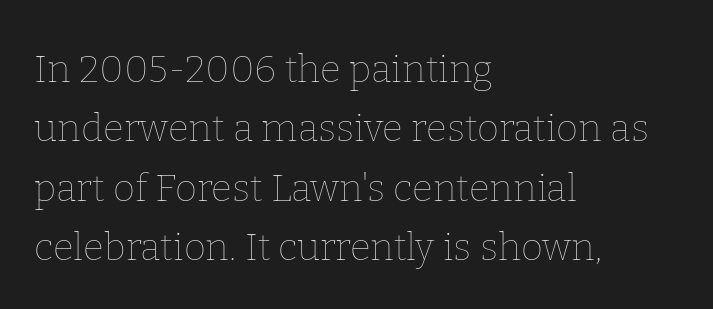
{"italic": "no", "bold": "no", "weight": "thin", "width": "normal", "stroke_contrast": "low", "x_height": "medium", "monospaced": "no", "underline": "no", "align": "left", "line_spacing": "normal", "line_spacing_ratio": 1.56, "letter_spacing": "normal", "letter_spacing_em": 0.0, "glyph_px": 38}
